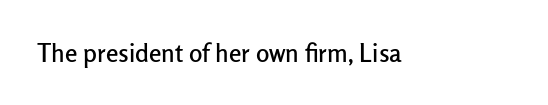
Q: Is the text italic (slanted)? A: No, it is upright.
Q: Is the text underlined? A: No.
Q: Is the spacing between letters normal or unusually wide? A: Normal.
